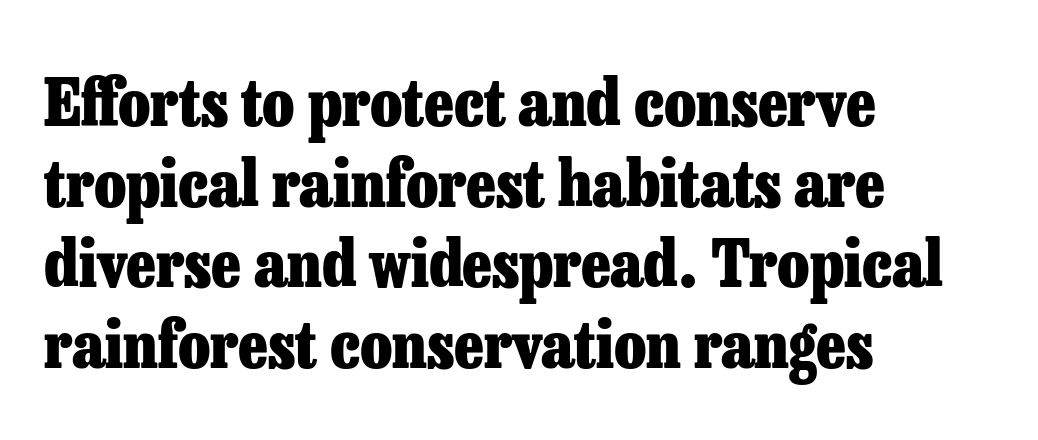
Q: Is the text bold? A: Yes.
Q: Is the text italic (slanted)? A: No, it is upright.
Q: Is the typeface a serif or a sans-serif typeface? A: Serif.
Q: Is the text underlined? A: No.
Q: How is the paragraph aligned? A: Left-aligned.
Q: Is the spacing between letters normal or unusually wide? A: Normal.
Q: Width (condensed, normal, or wide)? A: Normal.
Q: Stroke contrast? A: Low.
Q: x-height? A: Medium.
Q: Monospaced? A: No.
